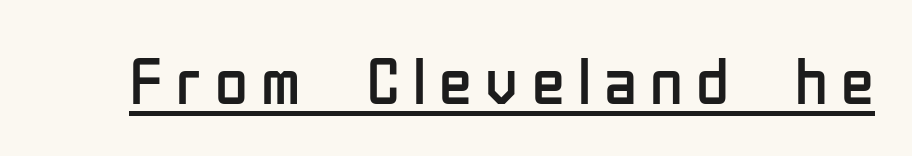
{"serif": "no", "italic": "no", "bold": "no", "weight": "regular", "width": "condensed", "stroke_contrast": "low", "x_height": "medium", "monospaced": "no", "underline": "yes", "letter_spacing": "wide", "letter_spacing_em": 0.2, "glyph_px": 67}
